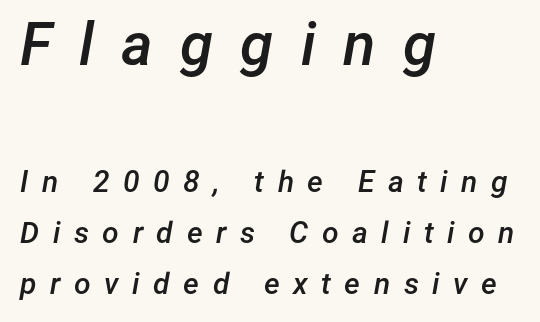
Q: Is the text bold? A: Semi-bold.
Q: Is the text italic (slanted)? A: Yes, it leans right by about 12 degrees.
Q: Is the text underlined? A: No.
Q: How is the paragraph aligned? A: Left-aligned.
Q: Is the spacing between letters normal or unusually wide? A: Unusually wide.
Q: Is the spacing between lines tight, normal or loose? A: Normal.
Q: Which block of text is set in a larger size, the first (top) or the second (bottom)? A: The first (top) one.
Q: Width (condensed, normal, or wide)? A: Normal.
Q: Stroke contrast? A: Low.
Q: x-height? A: Medium.
Q: Monospaced? A: No.
